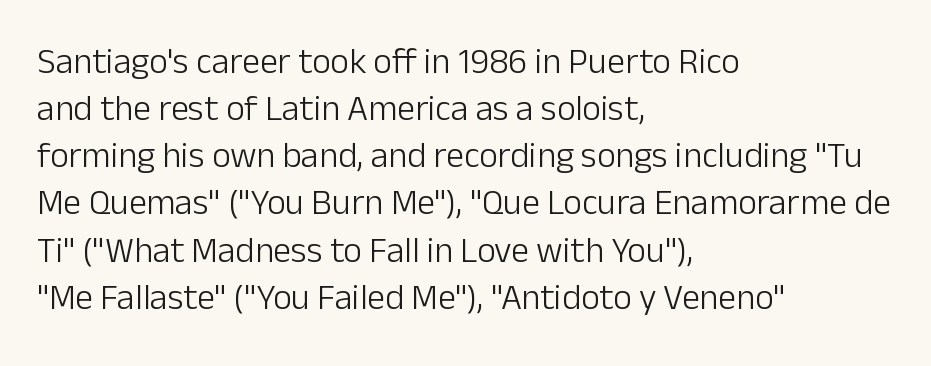
{"serif": "no", "italic": "no", "bold": "no", "weight": "light", "width": "normal", "stroke_contrast": "low", "x_height": "medium", "monospaced": "no", "underline": "no", "align": "left", "line_spacing": "normal", "line_spacing_ratio": 1.31, "letter_spacing": "normal", "letter_spacing_em": 0.0, "glyph_px": 36}
